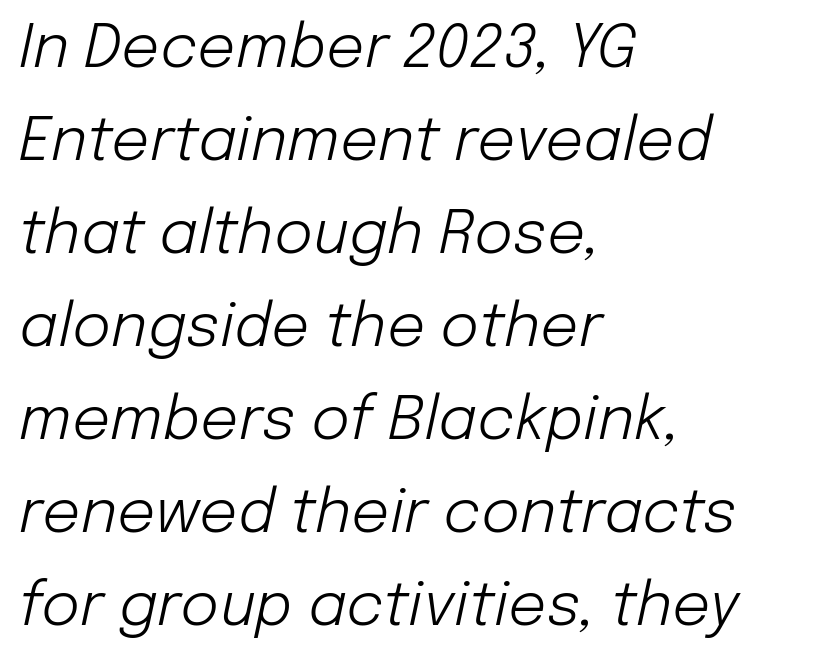
{"italic": "yes", "lean": "right", "slant_degrees": 12, "bold": "no", "weight": "light", "width": "normal", "stroke_contrast": "low", "x_height": "medium", "monospaced": "no", "underline": "no", "align": "left", "line_spacing": "normal", "line_spacing_ratio": 1.55, "letter_spacing": "normal", "letter_spacing_em": 0.0, "glyph_px": 60}
